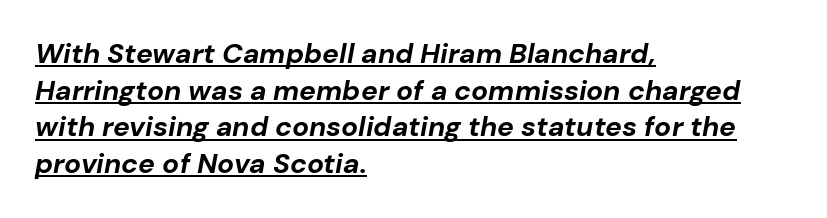
{"italic": "yes", "lean": "right", "slant_degrees": 10, "bold": "yes", "weight": "bold", "width": "normal", "stroke_contrast": "low", "x_height": "medium", "monospaced": "no", "underline": "yes", "align": "left", "line_spacing": "normal", "line_spacing_ratio": 1.31, "letter_spacing": "normal", "letter_spacing_em": 0.0, "glyph_px": 28}
